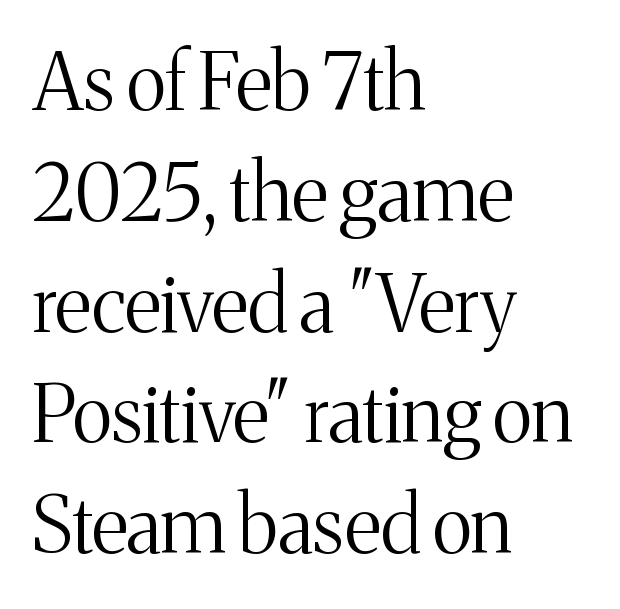
The image shows 78 px light serif type, upright; set left-aligned, normal line spacing (1.42x), normal letter spacing, not underlined; medium stroke contrast and a medium x-height.
